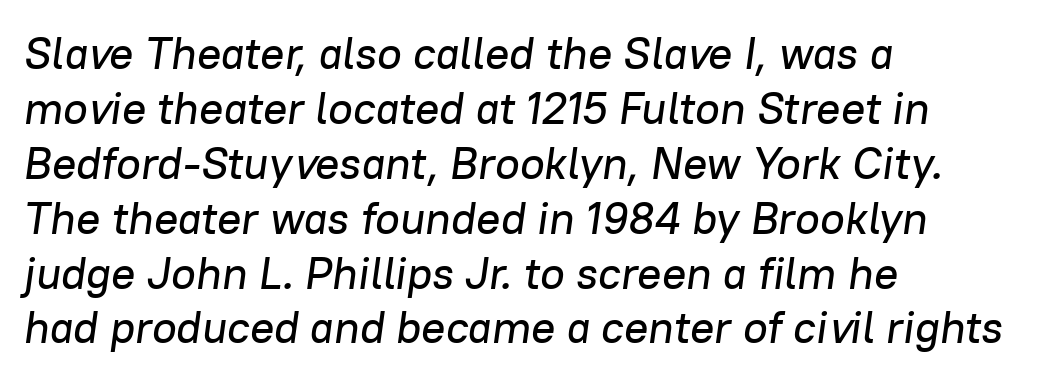
The image shows 45 px text type, italic (leaning right); set left-aligned, line spacing 1.22x, normal letter spacing, not underlined; low stroke contrast and a medium x-height.
